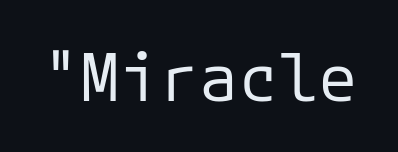
The rendering keeps characters at their native spacing. Letterform terminals end flat and unadorned throughout the passage. Heaviness? Minimal to ordinary, like unemphasized prose. This sample has the even, mechanical cadence of fixed-width lettering.
